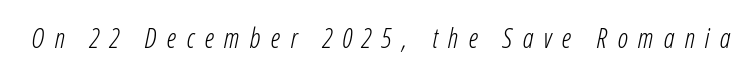
Q: Is the text bold? A: No.
Q: Is the text italic (slanted)? A: Yes, it leans right by about 12 degrees.
Q: Is the text underlined? A: No.
Q: Is the spacing between letters normal or unusually wide? A: Unusually wide.
